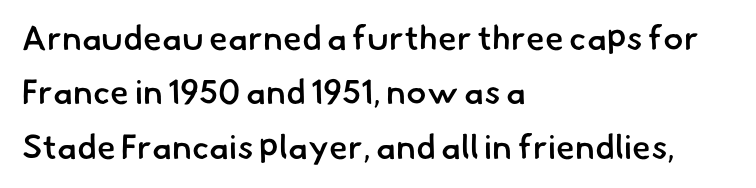
Q: Is the text bold? A: Semi-bold.
Q: Is the typeface a serif or a sans-serif typeface? A: Sans-serif.
Q: Is the text underlined? A: No.
Q: How is the paragraph aligned? A: Left-aligned.
Q: Is the spacing between letters normal or unusually wide? A: Normal.
Q: Is the spacing between lines tight, normal or loose? A: Normal.
Q: Width (condensed, normal, or wide)? A: Normal.
Q: Stroke contrast? A: Low.
Q: x-height? A: Small.
Q: Monospaced? A: No.
